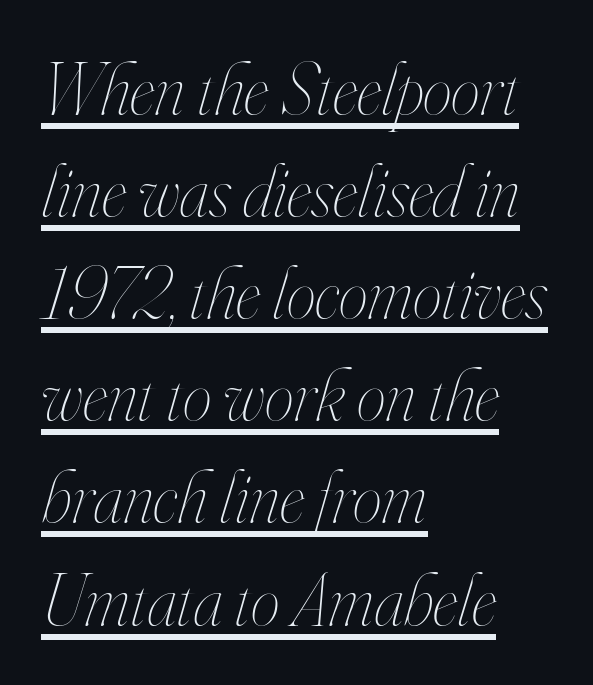
The image shows 74 px thin, condensed type, italic (leaning right); set left-aligned, normal line spacing (1.38x), normal letter spacing, underlined; high stroke contrast and a small x-height.
